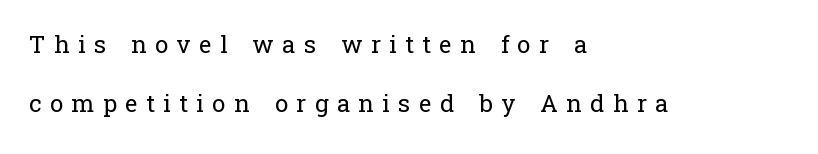
Q: Is the text bold? A: No.
Q: Is the text italic (slanted)? A: No, it is upright.
Q: Is the text underlined? A: No.
Q: How is the paragraph aligned? A: Left-aligned.
Q: Is the spacing between letters normal or unusually wide? A: Unusually wide.
Q: Is the spacing between lines tight, normal or loose? A: Loose.
